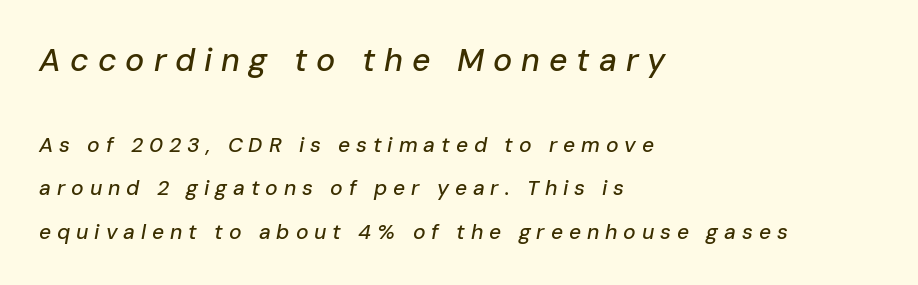
The image shows 32 px text type, italic (leaning right); set left-aligned, loose line spacing (2.07x), unusually wide letter spacing (+0.28 em), not underlined; the first (top) block is 1.52x larger; low stroke contrast and a medium x-height.
